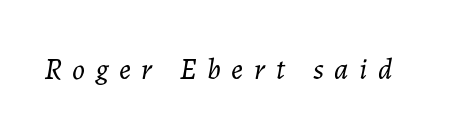
No chunkiness to these letters — they're not bold. The specimen omits any rule beneath the text block's lines. Quick note: italic. The passage shown is typed in a proportional face where columns would drift. You could only call the tracking loose — the letters float apart.
